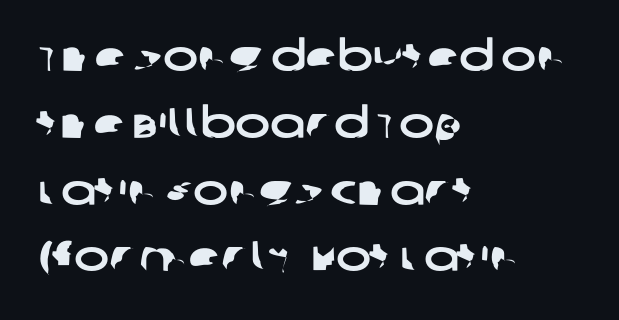
{"serif": "no", "width": "wide", "stroke_contrast": "low", "x_height": "large", "monospaced": "no", "underline": "no", "align": "left", "line_spacing": "normal", "line_spacing_ratio": 1.59, "letter_spacing": "normal", "letter_spacing_em": 0.0, "glyph_px": 42}
